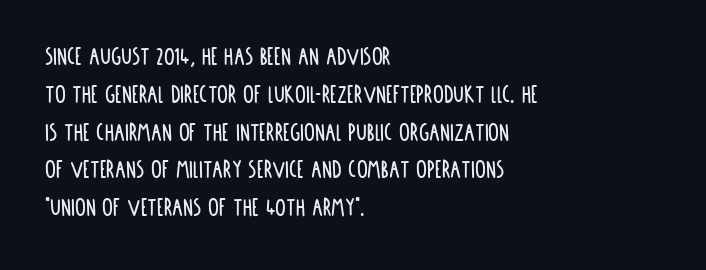
The image shows 27 px text type, upright; set left-aligned, normal line spacing (1.4x), normal letter spacing, not underlined.
